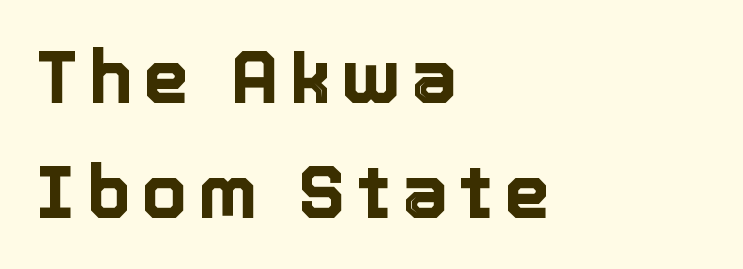
The image shows 74 px text type, upright; set left-aligned, normal line spacing (1.55x), not underlined; a medium x-height.
